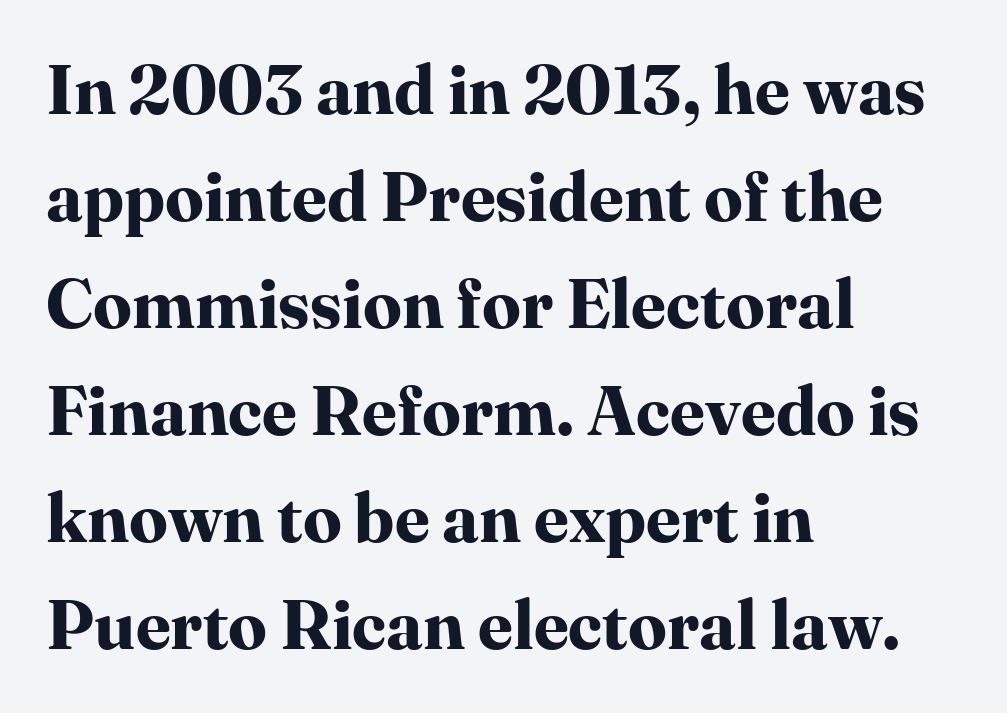
Q: Is the text bold? A: Yes.
Q: Is the text italic (slanted)? A: No, it is upright.
Q: Is the typeface a serif or a sans-serif typeface? A: Serif.
Q: Is the text underlined? A: No.
Q: How is the paragraph aligned? A: Left-aligned.
Q: Is the spacing between letters normal or unusually wide? A: Normal.
Q: Is the spacing between lines tight, normal or loose? A: Normal.
Q: Width (condensed, normal, or wide)? A: Normal.
Q: Stroke contrast? A: High.
Q: x-height? A: Medium.
Q: Monospaced? A: No.
